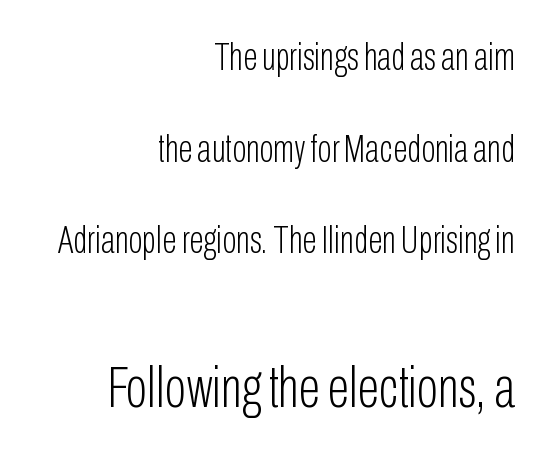
The image shows 57 px light, condensed sans-serif type, upright; set right-aligned, loose line spacing (2.41x), normal letter spacing, not underlined; the second (bottom) block is 1.5x larger; low stroke contrast and a medium x-height.
